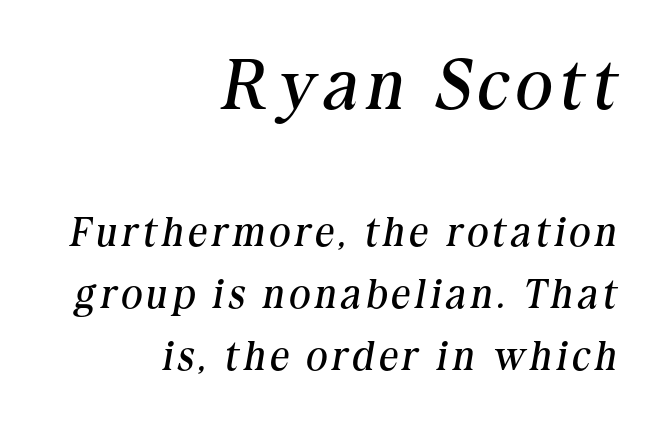
Q: Is the text bold? A: No.
Q: Is the text italic (slanted)? A: Yes, it leans right by about 10 degrees.
Q: Is the typeface a serif or a sans-serif typeface? A: Serif.
Q: Is the text underlined? A: No.
Q: How is the paragraph aligned? A: Right-aligned.
Q: Is the spacing between lines tight, normal or loose? A: Normal.
Q: Which block of text is set in a larger size, the first (top) or the second (bottom)? A: The first (top) one.
Q: Width (condensed, normal, or wide)? A: Normal.
Q: Stroke contrast? A: Medium.
Q: x-height? A: Medium.
Q: Monospaced? A: No.
